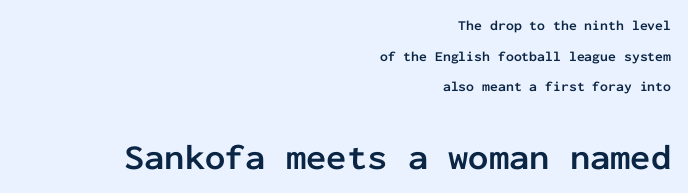
Which chunk is bigger? The second one — the bottom block dwarfs the top. The passage shown has conventional tracking throughout. The lettering holds an erect, upright posture throughout. If you drew a ruler down the right edge, every line would touch it.
